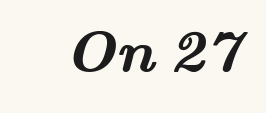
The letters are bold, with thick, heavy strokes. A serif font was chosen for this passage. Glance below the letters and you will spot only blank space. The horizontal fit of the characters is conventional and even. The passage shown is typed in a proportional face where columns would drift.
